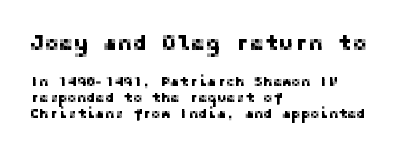
Q: Is the text italic (slanted)? A: No, it is upright.
Q: Is the text underlined? A: No.
Q: How is the paragraph aligned? A: Left-aligned.
Q: Is the spacing between letters normal or unusually wide? A: Normal.
Q: Is the spacing between lines tight, normal or loose? A: Tight.
Q: Which block of text is set in a larger size, the first (top) or the second (bottom)? A: The first (top) one.
